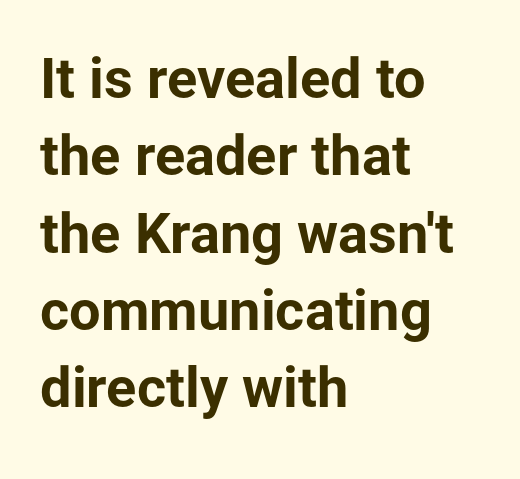
Q: Is the text bold? A: Yes.
Q: Is the text italic (slanted)? A: No, it is upright.
Q: Is the typeface a serif or a sans-serif typeface? A: Sans-serif.
Q: Is the text underlined? A: No.
Q: How is the paragraph aligned? A: Left-aligned.
Q: Is the spacing between letters normal or unusually wide? A: Normal.
Q: Is the spacing between lines tight, normal or loose? A: Normal.
Q: Width (condensed, normal, or wide)? A: Normal.
Q: Stroke contrast? A: Low.
Q: x-height? A: Medium.
Q: Monospaced? A: No.
